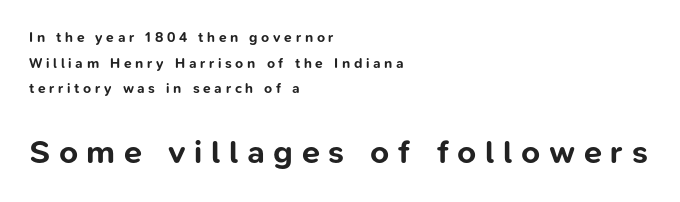
Q: Is the text bold? A: Yes.
Q: Is the text italic (slanted)? A: No, it is upright.
Q: Is the typeface a serif or a sans-serif typeface? A: Sans-serif.
Q: Is the text underlined? A: No.
Q: How is the paragraph aligned? A: Left-aligned.
Q: Is the spacing between letters normal or unusually wide? A: Unusually wide.
Q: Which block of text is set in a larger size, the first (top) or the second (bottom)? A: The second (bottom) one.
Q: Width (condensed, normal, or wide)? A: Normal.
Q: Stroke contrast? A: Low.
Q: x-height? A: Medium.
Q: Monospaced? A: No.
